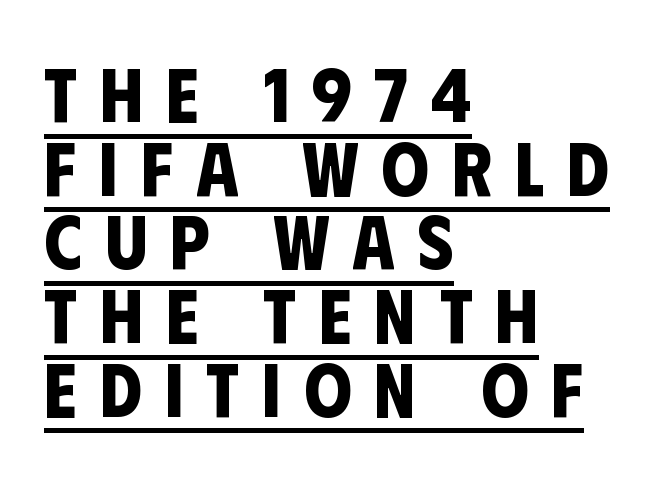
Q: Is the text bold? A: Yes.
Q: Is the typeface a serif or a sans-serif typeface? A: Sans-serif.
Q: Is the text underlined? A: Yes.
Q: How is the paragraph aligned? A: Left-aligned.
Q: Is the spacing between letters normal or unusually wide? A: Unusually wide.
Q: Is the spacing between lines tight, normal or loose? A: Tight.
Q: Width (condensed, normal, or wide)? A: Condensed.
Q: Stroke contrast? A: Low.
Q: x-height? A: Large.
Q: Monospaced? A: No.
